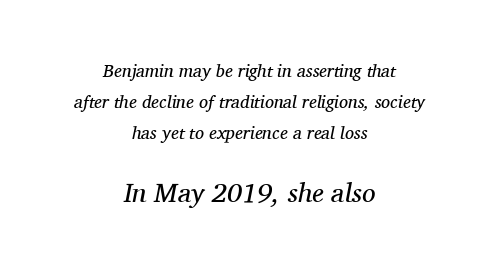
The image shows 27 px text type, italic (leaning right); set centered, line spacing 1.71x, normal letter spacing, not underlined; the second (bottom) block is 1.5x larger.
